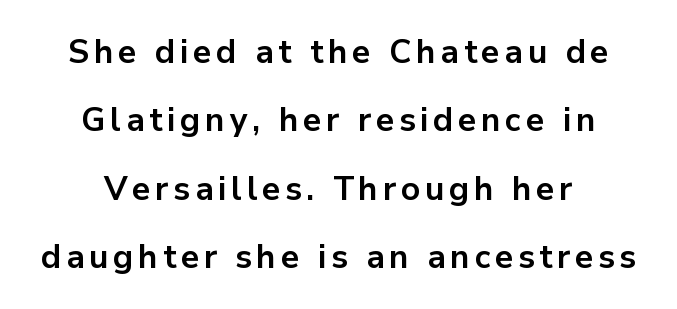
The image shows 33 px bold sans-serif type, upright; set centered, loose line spacing (2.07x), not underlined; low stroke contrast and a medium x-height.
